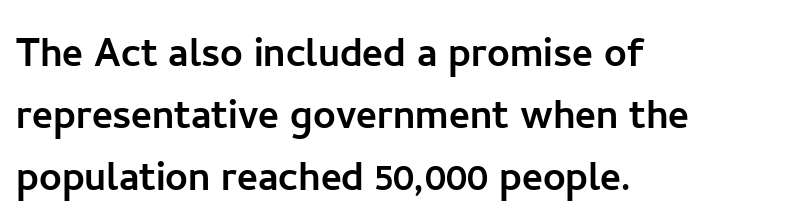
{"serif": "no", "italic": "no", "width": "normal", "stroke_contrast": "low", "x_height": "medium", "monospaced": "no", "underline": "no", "align": "left", "line_spacing_ratio": 1.24, "letter_spacing": "normal", "letter_spacing_em": 0.0, "glyph_px": 50}
